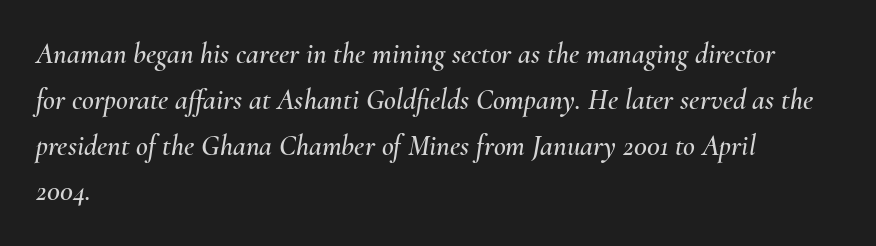
Q: Is the text italic (slanted)? A: Yes, it leans right by about 10 degrees.
Q: Is the text underlined? A: No.
Q: How is the paragraph aligned? A: Left-aligned.
Q: Is the spacing between letters normal or unusually wide? A: Normal.
Q: Is the spacing between lines tight, normal or loose? A: Normal.
Q: Width (condensed, normal, or wide)? A: Normal.
Q: Stroke contrast? A: Medium.
Q: x-height? A: Small.
Q: Monospaced? A: No.
